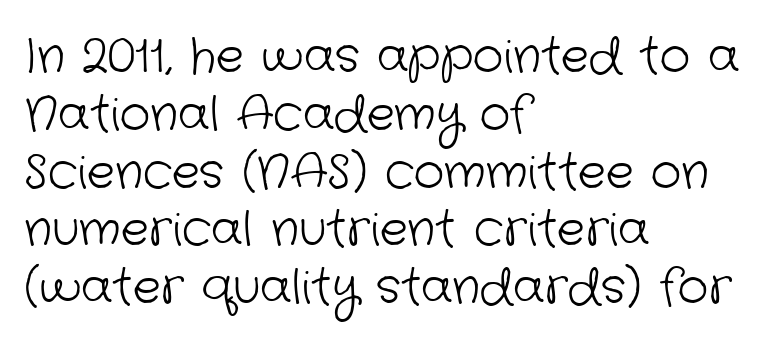
The image shows 47 px light sans-serif type; set left-aligned, line spacing 1.23x, normal letter spacing, not underlined; low stroke contrast and a medium x-height.
